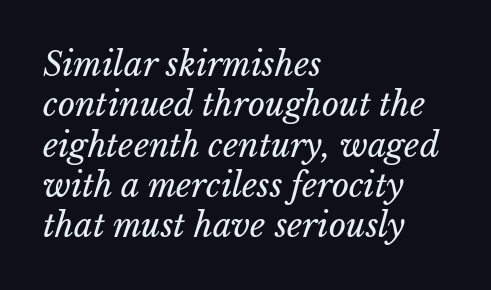
{"bold": "no", "weight": "regular", "width": "normal", "stroke_contrast": "low", "x_height": "medium", "monospaced": "no", "underline": "no", "align": "left", "line_spacing_ratio": 1.22, "letter_spacing": "normal", "letter_spacing_em": 0.0, "glyph_px": 33}
